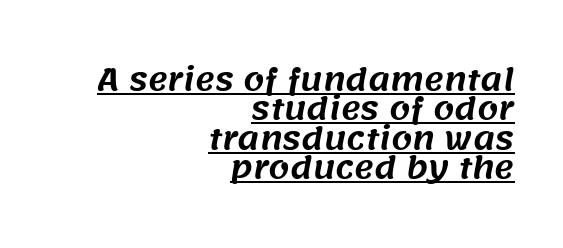
The image shows 30 px sans-serif type; set right-aligned, tight line spacing (0.98x), normal letter spacing, underlined; medium stroke contrast and a large x-height.
